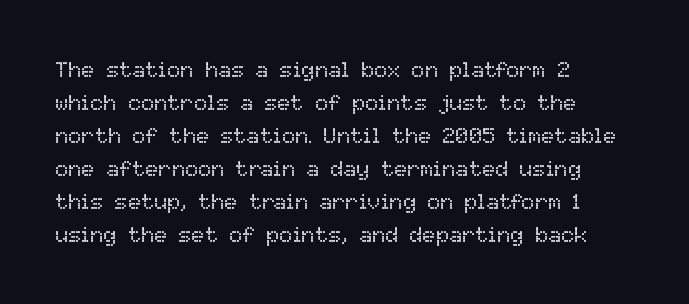
In terms of leading, this rendering sits right in the middle. Quick note: not italic, upright. Stems here are at most as thick as an everyday book face. Letter spacing: default.
